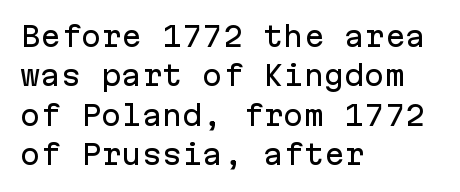
Q: Is the text italic (slanted)? A: No, it is upright.
Q: Is the text underlined? A: No.
Q: How is the paragraph aligned? A: Left-aligned.
Q: Is the spacing between letters normal or unusually wide? A: Normal.
Q: Is the spacing between lines tight, normal or loose? A: Normal.
